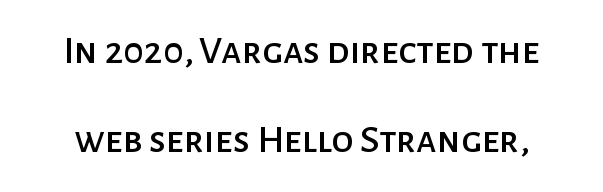
The image shows 40 px sans-serif type, upright; set loose line spacing (2.23x), normal letter spacing, not underlined; low stroke contrast and a medium x-height.
